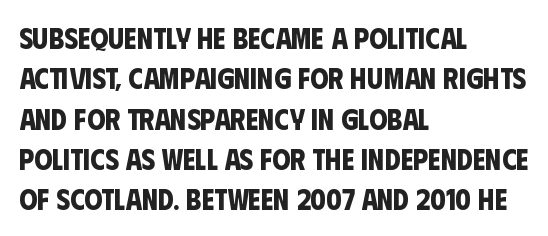
This sample is left-justified, so line endings fall wherever the words run out. The passage shown is typed in a proportional face where columns would drift. The characters look thick and weighty, a clear bold. Has an underline been added? It has not.
